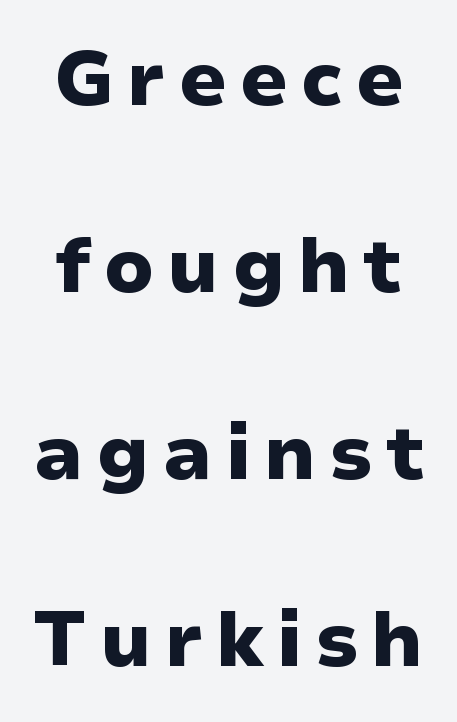
Q: Is the text bold? A: Yes.
Q: Is the text italic (slanted)? A: No, it is upright.
Q: Is the typeface a serif or a sans-serif typeface? A: Sans-serif.
Q: Is the text underlined? A: No.
Q: Is the spacing between lines tight, normal or loose? A: Loose.
Q: Width (condensed, normal, or wide)? A: Normal.
Q: Stroke contrast? A: Low.
Q: x-height? A: Medium.
Q: Monospaced? A: No.
